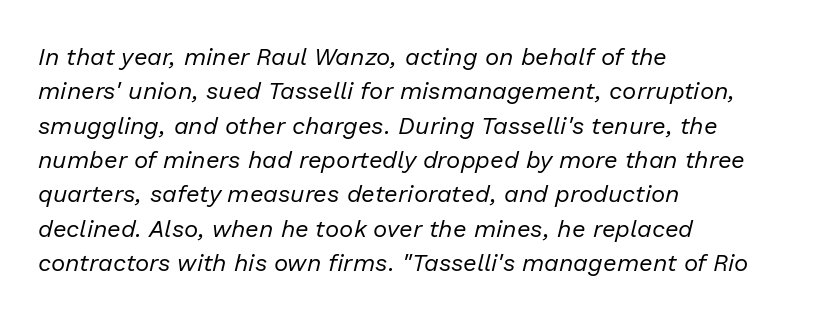
{"italic": "yes", "lean": "right", "slant_degrees": 13, "bold": "no", "underline": "no", "align": "left", "line_spacing": "normal", "line_spacing_ratio": 1.43, "letter_spacing": "normal", "letter_spacing_em": 0.0, "glyph_px": 24}
